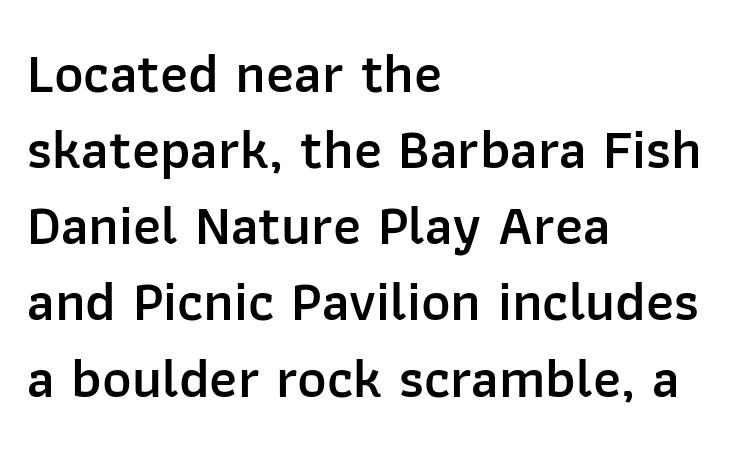
The image shows 56 px semibold sans-serif type, upright; set left-aligned, normal line spacing (1.36x), normal letter spacing, not underlined; low stroke contrast and a medium x-height.
